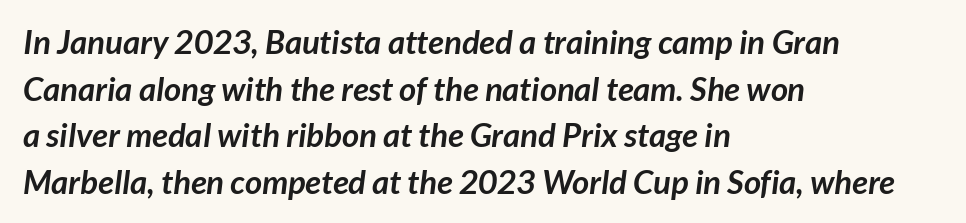
You could call the tracking neutral — neither tight nor loose. Is the block centered? No — it sits flush against the left margin. Students, observe: this is what conventionally led text looks like. Bare-footed words on every line. Classification — sans serif. Typesetter's note: full bold, strokes at maximum text heaviness.
